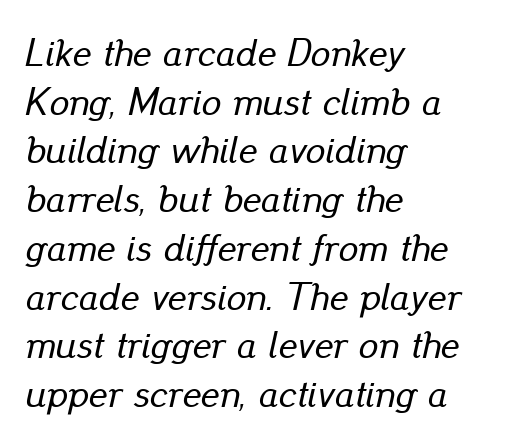
The image shows 39 px text type, italic (leaning right); set left-aligned, normal line spacing (1.25x), normal letter spacing, not underlined; low stroke contrast and a small x-height.
